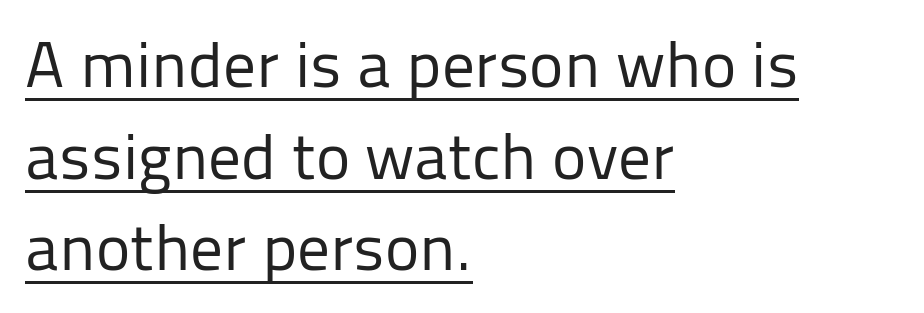
{"serif": "no", "italic": "no", "bold": "no", "weight": "regular", "width": "normal", "stroke_contrast": "low", "x_height": "medium", "monospaced": "no", "underline": "yes", "align": "left", "line_spacing": "normal", "line_spacing_ratio": 1.41, "letter_spacing": "normal", "letter_spacing_em": 0.0, "glyph_px": 65}
